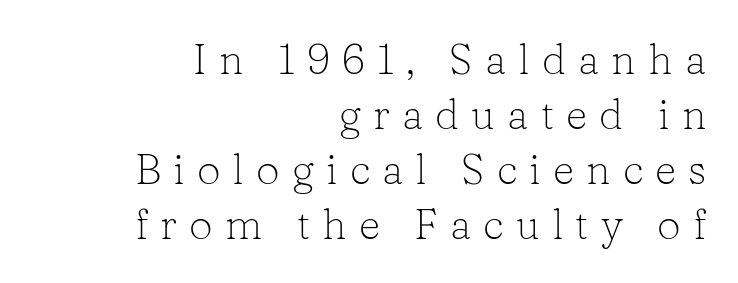
How are the letters spaced? Widely, with obvious added tracking. The specimen reads as upright at a glance. Interline gaps are of average width in this sample. A bare baseline throughout the passage.
